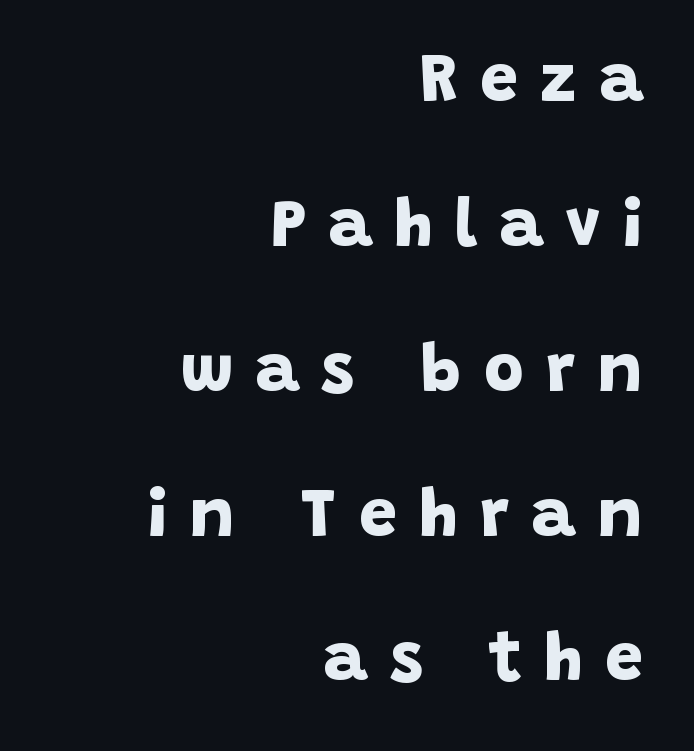
{"serif": "no", "bold": "yes", "weight": "bold", "width": "normal", "stroke_contrast": "low", "x_height": "large", "monospaced": "no", "underline": "no", "align": "right", "line_spacing": "loose", "line_spacing_ratio": 2.13, "letter_spacing": "wide", "letter_spacing_em": 0.33, "glyph_px": 68}
